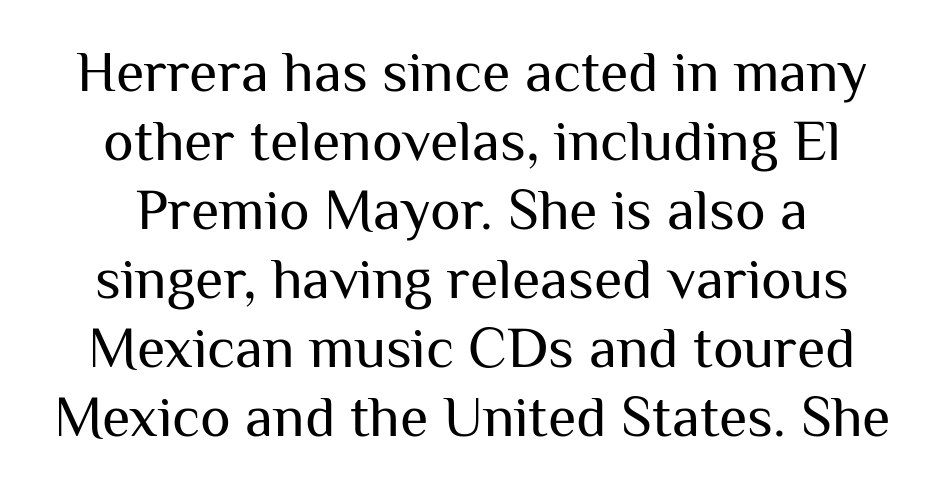
Anything drawn beneath the words? Only blank space. No extra ink here — the face is not bold. The rendering uses natural spacing where letterforms have individual widths. Do the letters lean? They stand straight. Observe the absence of serifs on each vertical stroke in this sample. Honestly, the letter spacing is just normal — you wouldn't notice it.
